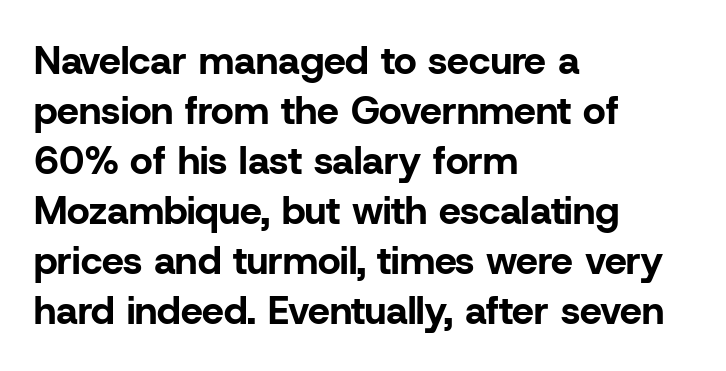
{"serif": "no", "italic": "no", "bold": "yes", "weight": "bold", "width": "normal", "stroke_contrast": "low", "x_height": "medium", "monospaced": "no", "underline": "no", "align": "left", "line_spacing": "normal", "line_spacing_ratio": 1.28, "letter_spacing": "normal", "letter_spacing_em": 0.0, "glyph_px": 39}
